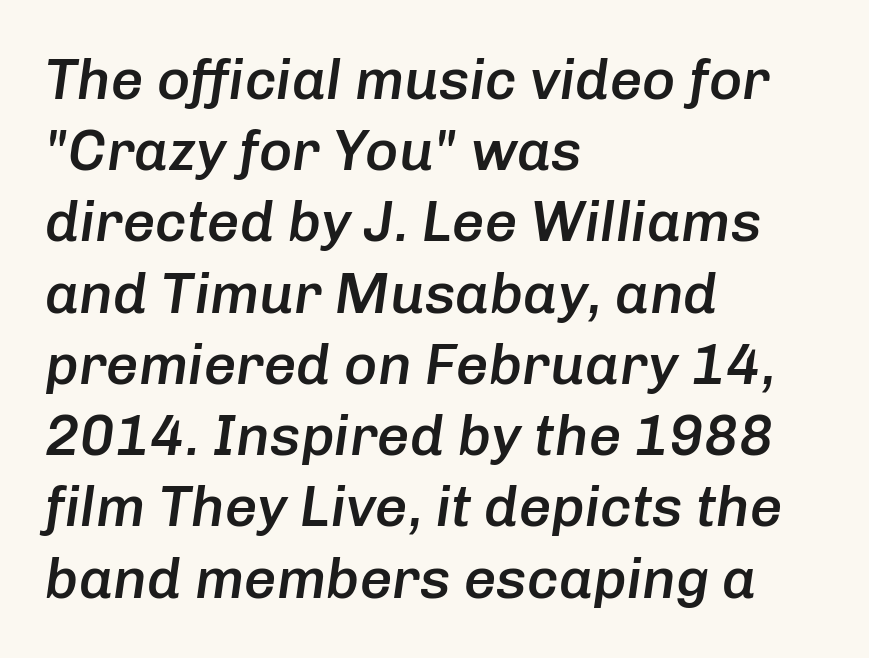
No word sits above an underline. The strokes are fattened partway — semibold, not bold. Words appear dense and cohesive because spacing is normal. This block has exactly the height ordinary leading produces. It's the slanting kind of type.
